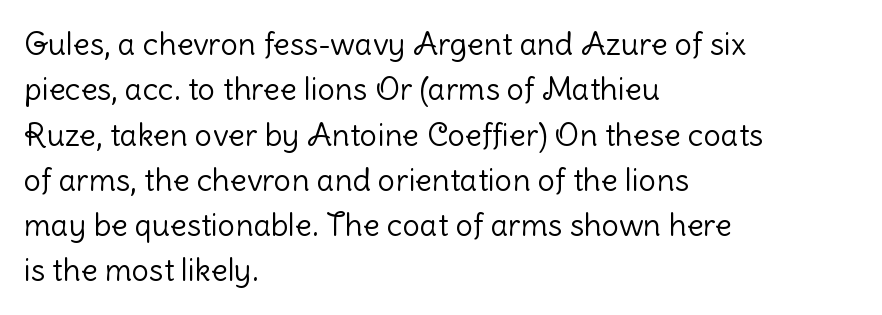
The image shows 31 px light sans-serif type, upright; set left-aligned, normal line spacing (1.46x), normal letter spacing, not underlined; low stroke contrast and a medium x-height.
